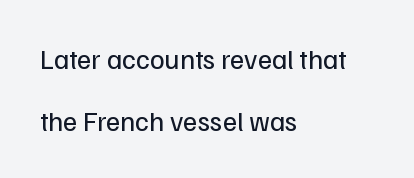
The image shows 28 px regular-weight sans-serif type, upright; set left-aligned, loose line spacing (2.2x), normal letter spacing, not underlined; low stroke contrast and a medium x-height.
